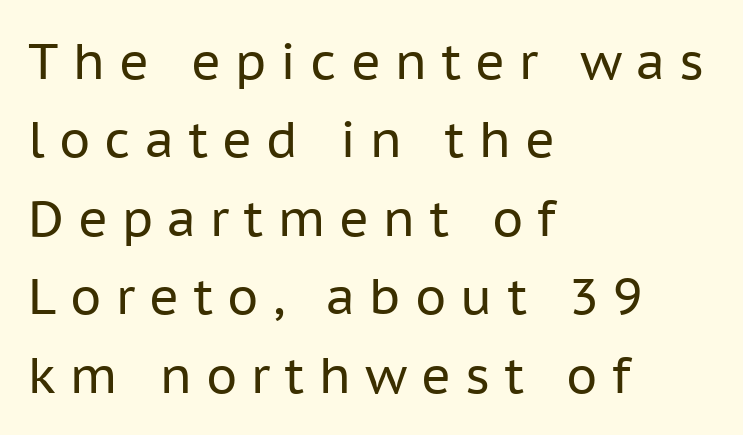
Q: Is the text bold? A: No.
Q: Is the text italic (slanted)? A: No, it is upright.
Q: Is the typeface a serif or a sans-serif typeface? A: Sans-serif.
Q: Is the text underlined? A: No.
Q: How is the paragraph aligned? A: Left-aligned.
Q: Is the spacing between letters normal or unusually wide? A: Unusually wide.
Q: Is the spacing between lines tight, normal or loose? A: Normal.
Q: Width (condensed, normal, or wide)? A: Normal.
Q: Stroke contrast? A: Low.
Q: x-height? A: Medium.
Q: Monospaced? A: No.
